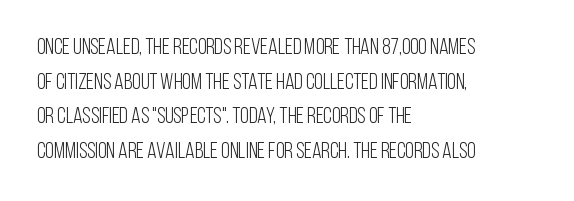
{"italic": "no", "bold": "no", "underline": "no", "align": "left", "line_spacing": "normal", "line_spacing_ratio": 1.57, "letter_spacing": "normal", "letter_spacing_em": 0.0, "glyph_px": 22}
